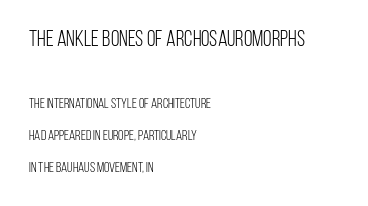
{"italic": "no", "bold": "no", "underline": "no", "align": "left", "line_spacing": "loose", "line_spacing_ratio": 2.29, "letter_spacing": "normal", "letter_spacing_em": 0.0, "larger_block": "first", "size_ratio": 1.57, "glyph_px": 22}
